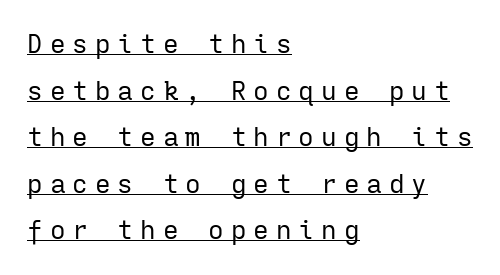
Each stroke keeps to a modest, everyday thickness or less. The specimen includes a rule beneath the text block's lines. Students, note that the glyphs here are deliberately spaced far apart. Ordinary non-slanted type is in use.
